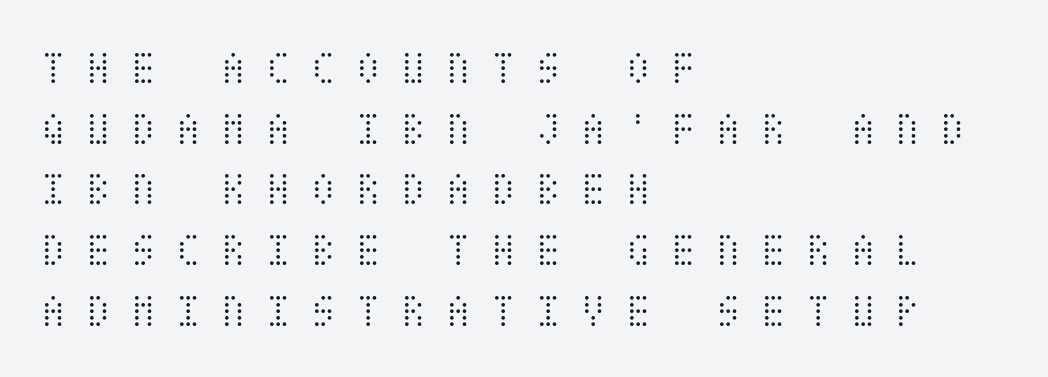
Q: Is the text bold? A: No.
Q: Is the text italic (slanted)? A: No, it is upright.
Q: Is the text underlined? A: No.
Q: How is the paragraph aligned? A: Left-aligned.
Q: Is the spacing between letters normal or unusually wide? A: Unusually wide.
Q: Is the spacing between lines tight, normal or loose? A: Normal.
Q: Width (condensed, normal, or wide)? A: Condensed.
Q: Stroke contrast? A: Medium.
Q: x-height? A: Large.
